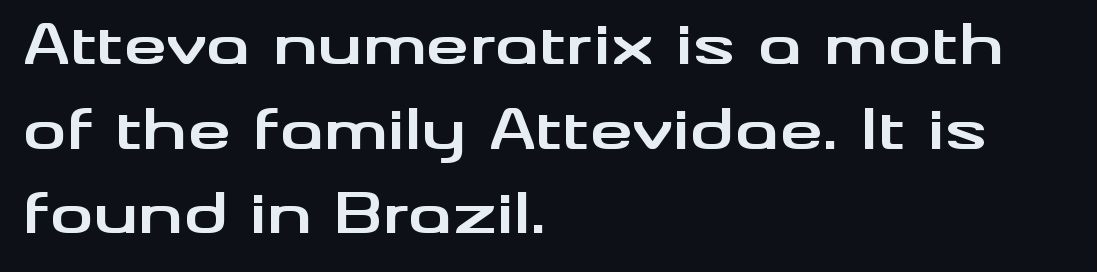
The image shows 55 px bold, wide sans-serif type, upright; set left-aligned, normal line spacing (1.54x), normal letter spacing, not underlined; medium stroke contrast and a small x-height.
